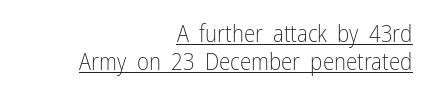
The image shows 23 px text type, upright; set right-aligned, line spacing 1.21x, normal letter spacing, underlined.
